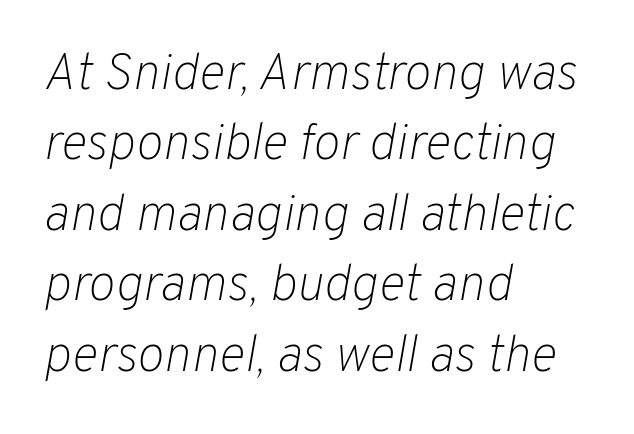
This rendering features lettering with no underline. Line spacing here is normal. There is no visible air inserted between adjacent glyphs. Slanted lettering throughout.
